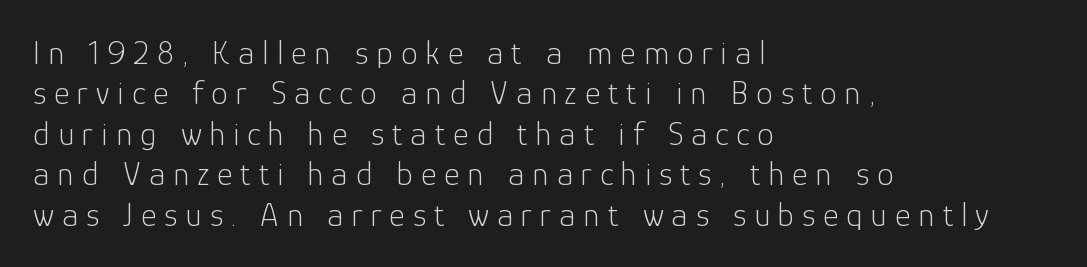
The image shows 34 px light sans-serif type, upright; set left-aligned, line spacing 1.19x, unusually wide letter spacing (+0.23 em), not underlined; low stroke contrast and a medium x-height.
